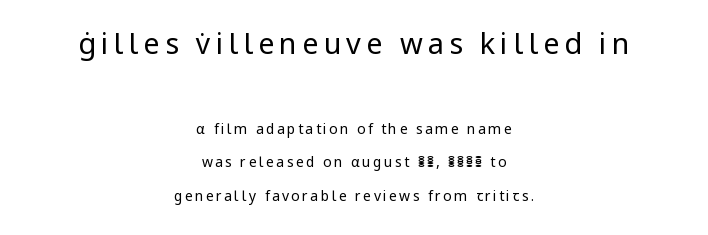
Q: Is the text bold? A: No.
Q: Is the text italic (slanted)? A: No, it is upright.
Q: Is the typeface a serif or a sans-serif typeface? A: Sans-serif.
Q: Is the text underlined? A: No.
Q: How is the paragraph aligned? A: Centered.
Q: Is the spacing between lines tight, normal or loose? A: Loose.
Q: Which block of text is set in a larger size, the first (top) or the second (bottom)? A: The first (top) one.
Q: Width (condensed, normal, or wide)? A: Normal.
Q: Stroke contrast? A: Low.
Q: x-height? A: Medium.
Q: Monospaced? A: No.
